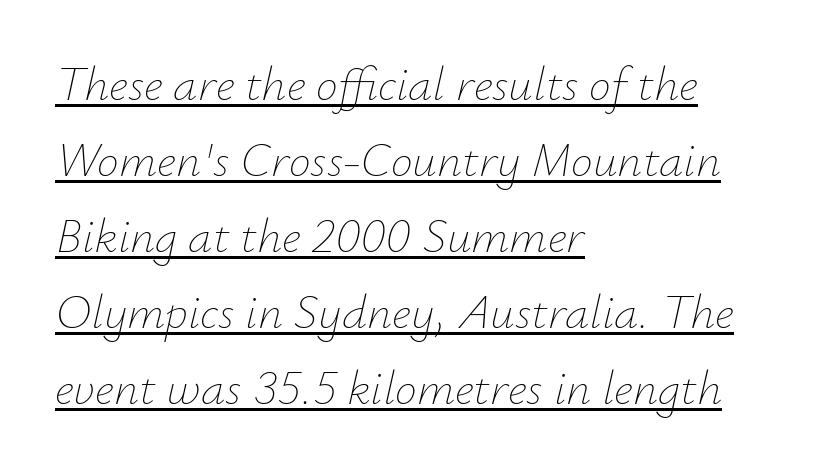
The image shows 49 px thin type, italic (leaning right); set left-aligned, normal line spacing (1.55x), normal letter spacing, underlined; low stroke contrast and a small x-height.
